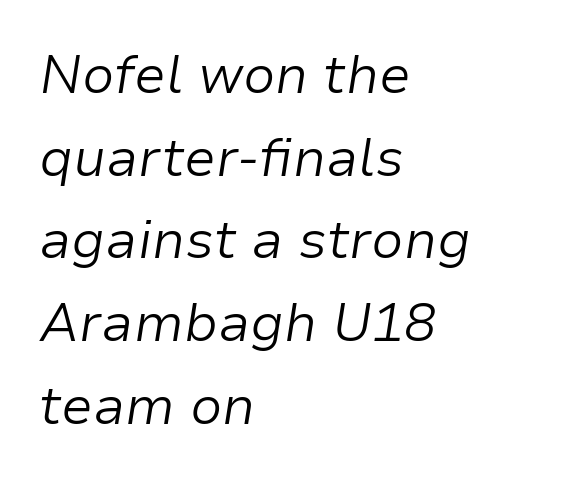
The image shows 53 px light type, italic (leaning right); set left-aligned, normal line spacing (1.56x), normal letter spacing, not underlined; low stroke contrast and a medium x-height.
